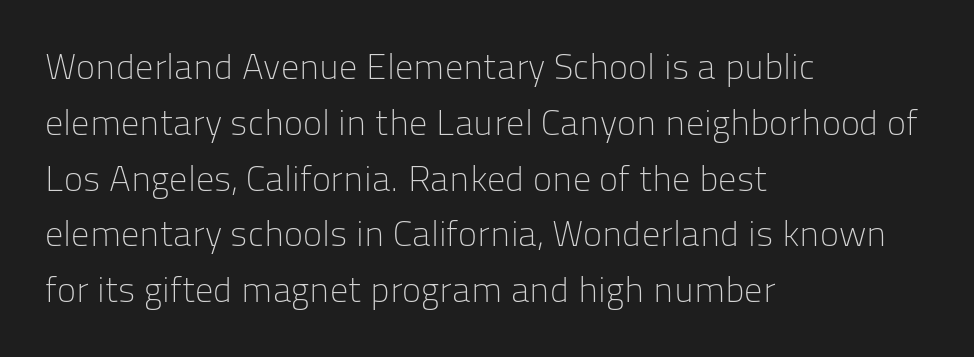
Q: Is the text bold? A: No.
Q: Is the text italic (slanted)? A: No, it is upright.
Q: Is the typeface a serif or a sans-serif typeface? A: Sans-serif.
Q: Is the text underlined? A: No.
Q: How is the paragraph aligned? A: Left-aligned.
Q: Is the spacing between letters normal or unusually wide? A: Normal.
Q: Is the spacing between lines tight, normal or loose? A: Normal.
Q: Width (condensed, normal, or wide)? A: Normal.
Q: Stroke contrast? A: Low.
Q: x-height? A: Medium.
Q: Monospaced? A: No.
